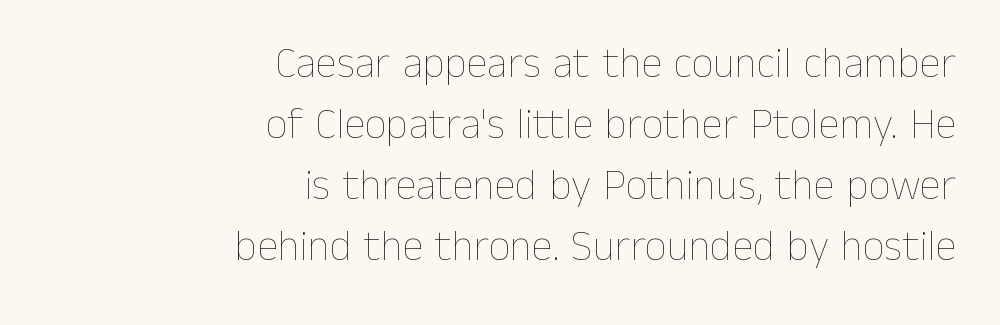
{"italic": "no", "bold": "no", "weight": "thin", "width": "normal", "stroke_contrast": "low", "x_height": "medium", "monospaced": "no", "underline": "no", "align": "right", "line_spacing": "normal", "line_spacing_ratio": 1.42, "letter_spacing": "normal", "letter_spacing_em": 0.0, "glyph_px": 43}
